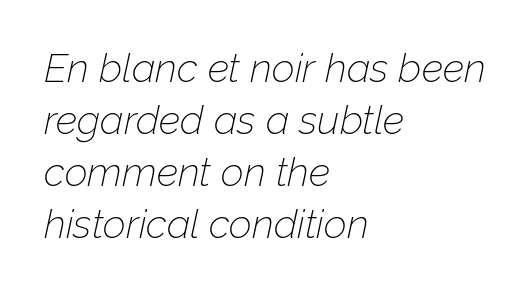
The passage shown is typed in a proportional face where columns would drift. The string is rendered with underlining switched off. The specimen reads as italic at a glance. Bold? No — there's no thickening of the strokes. The face used here is rendered with its standard letterfit.
